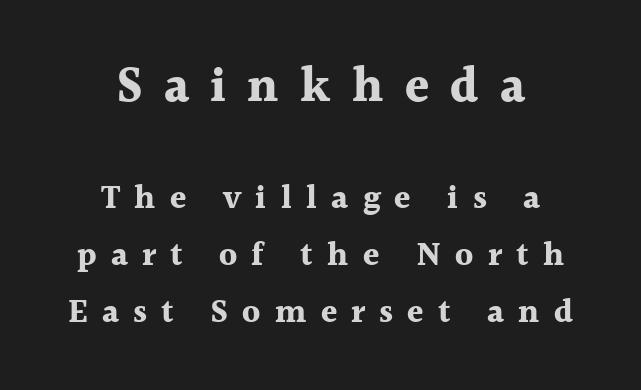
The image shows 49 px bold serif type, upright; set centered, line spacing 1.73x, unusually wide letter spacing (+0.43 em), not underlined; the first (top) block is 1.48x larger; a medium x-height.
